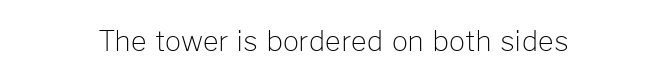
Q: Is the text bold? A: No.
Q: Is the text italic (slanted)? A: No, it is upright.
Q: Is the typeface a serif or a sans-serif typeface? A: Sans-serif.
Q: Is the text underlined? A: No.
Q: Is the spacing between letters normal or unusually wide? A: Normal.
Q: Width (condensed, normal, or wide)? A: Normal.
Q: Stroke contrast? A: Low.
Q: x-height? A: Medium.
Q: Monospaced? A: No.
